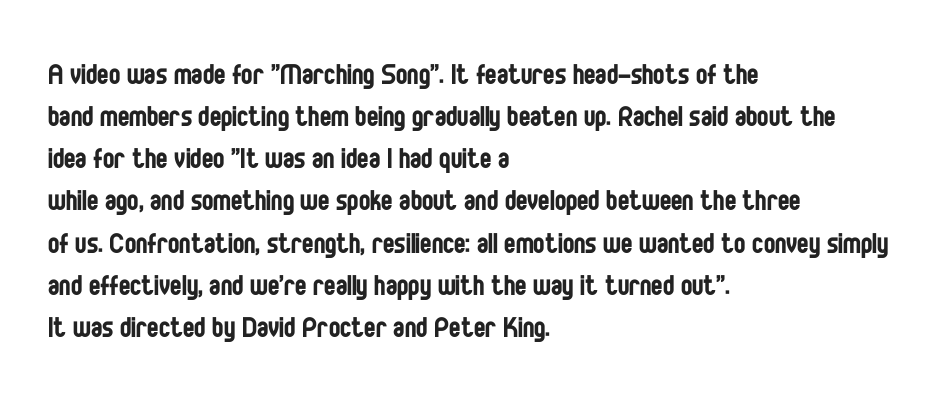
Q: Is the text bold? A: No.
Q: Is the text italic (slanted)? A: No, it is upright.
Q: Is the typeface a serif or a sans-serif typeface? A: Sans-serif.
Q: Is the text underlined? A: No.
Q: How is the paragraph aligned? A: Left-aligned.
Q: Is the spacing between letters normal or unusually wide? A: Normal.
Q: Width (condensed, normal, or wide)? A: Condensed.
Q: Stroke contrast? A: Low.
Q: x-height? A: Large.
Q: Monospaced? A: No.
